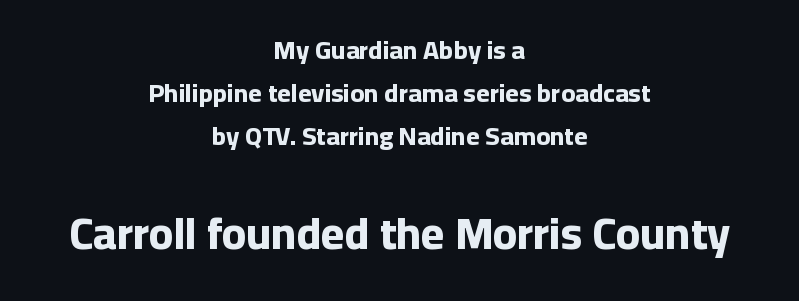
The image shows 45 px bold sans-serif type, upright; set centered, normal line spacing (1.66x), normal letter spacing, not underlined; the second (bottom) block is 1.73x larger; low stroke contrast and a medium x-height.
